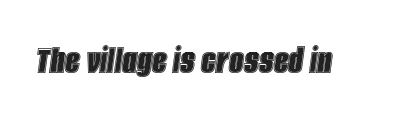
The image shows 41 px condensed type, italic (leaning right); set normal letter spacing, not underlined; a large x-height.
